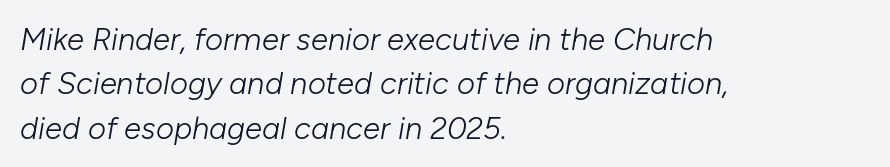
Q: Is the text bold? A: No.
Q: Is the text italic (slanted)? A: Yes, it leans right by about 10 degrees.
Q: Is the text underlined? A: No.
Q: How is the paragraph aligned? A: Left-aligned.
Q: Is the spacing between letters normal or unusually wide? A: Normal.
Q: Is the spacing between lines tight, normal or loose? A: Normal.
Q: Width (condensed, normal, or wide)? A: Normal.
Q: Stroke contrast? A: Low.
Q: x-height? A: Medium.
Q: Monospaced? A: No.
